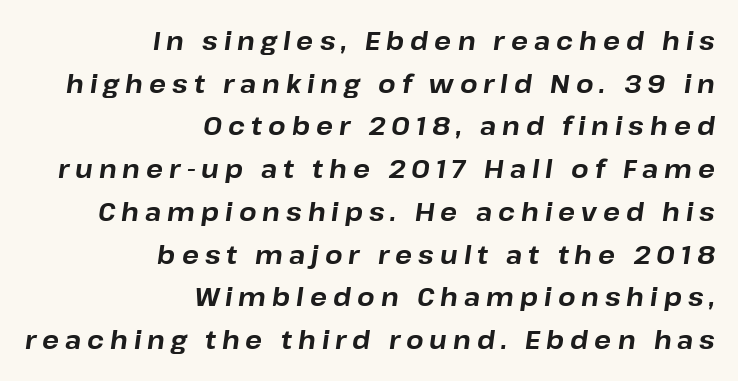
Q: Is the text bold? A: Yes.
Q: Is the text italic (slanted)? A: Yes, it leans right by about 8 degrees.
Q: Is the text underlined? A: No.
Q: How is the paragraph aligned? A: Right-aligned.
Q: Is the spacing between letters normal or unusually wide? A: Unusually wide.
